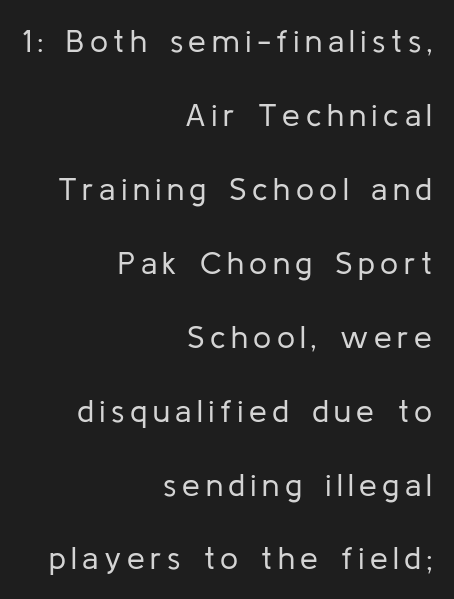
{"serif": "no", "italic": "no", "bold": "no", "weight": "regular", "width": "normal", "stroke_contrast": "low", "x_height": "medium", "monospaced": "no", "underline": "no", "align": "right", "line_spacing": "loose", "line_spacing_ratio": 2.31, "glyph_px": 32}
